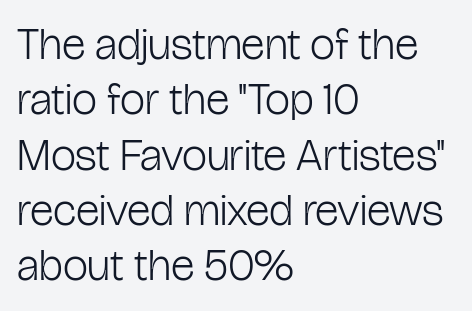
The image shows 45 px light, condensed sans-serif type, upright; set left-aligned, line spacing 1.23x, normal letter spacing, not underlined; low stroke contrast and a medium x-height.
